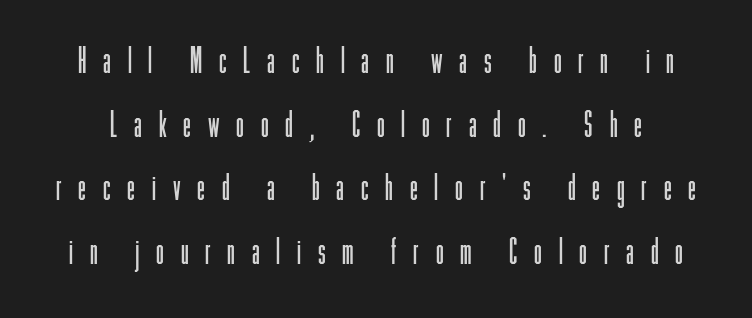
{"serif": "no", "italic": "no", "bold": "no", "weight": "light", "width": "condensed", "stroke_contrast": "low", "x_height": "medium", "monospaced": "no", "underline": "no", "line_spacing_ratio": 1.82, "letter_spacing": "wide", "letter_spacing_em": 0.48, "glyph_px": 35}
